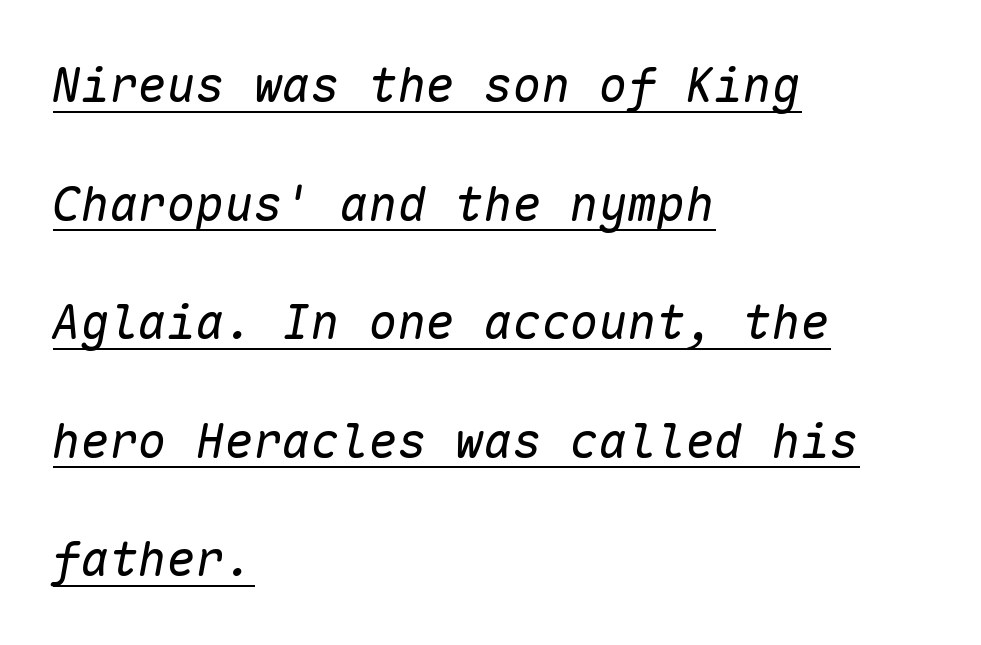
{"italic": "yes", "lean": "right", "slant_degrees": 10, "bold": "no", "weight": "regular", "width": "normal", "stroke_contrast": "low", "x_height": "medium", "monospaced": "yes", "underline": "yes", "align": "left", "line_spacing": "loose", "line_spacing_ratio": 2.47, "letter_spacing": "normal", "letter_spacing_em": 0.0, "glyph_px": 48}
